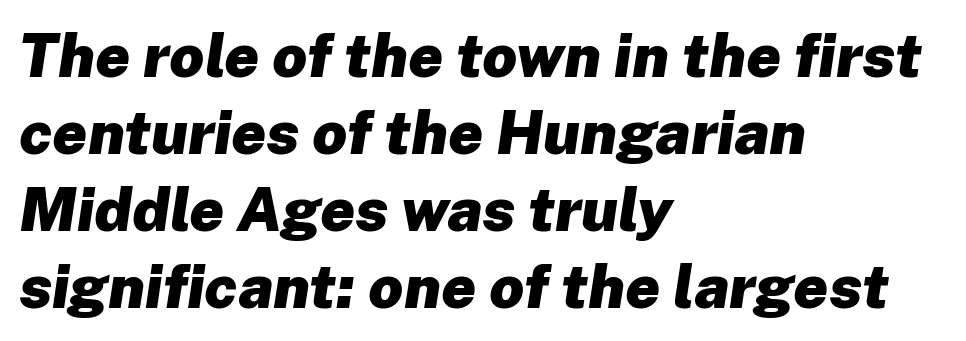
A typesetter would call this proportional, since set widths differ per character. Is there much room between lines? A standard amount, neither cramped nor airy. Honestly, the letter spacing is just normal — you wouldn't notice it. A dark, heavy texture on the line: the type is bold. Notice how the passage keeps a crisp vertical edge on the left only.
